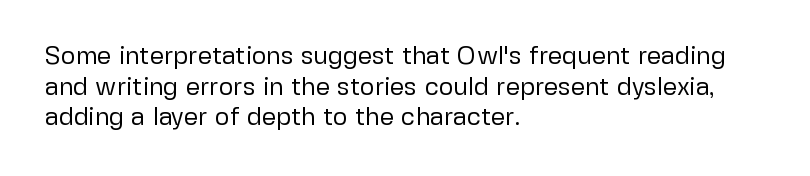
The image shows 25 px text type, upright; set left-aligned, line spacing 1.23x, normal letter spacing, not underlined.
